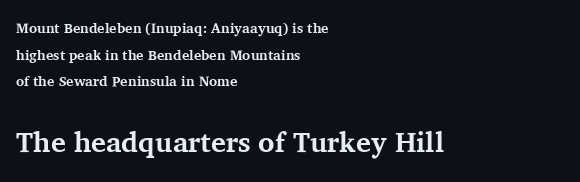
Q: Is the text bold? A: Yes.
Q: Is the text italic (slanted)? A: No, it is upright.
Q: Is the typeface a serif or a sans-serif typeface? A: Serif.
Q: Is the text underlined? A: No.
Q: How is the paragraph aligned? A: Left-aligned.
Q: Is the spacing between letters normal or unusually wide? A: Normal.
Q: Is the spacing between lines tight, normal or loose? A: Loose.
Q: Which block of text is set in a larger size, the first (top) or the second (bottom)? A: The second (bottom) one.
Q: Width (condensed, normal, or wide)? A: Normal.
Q: Stroke contrast? A: Medium.
Q: x-height? A: Medium.
Q: Monospaced? A: No.
